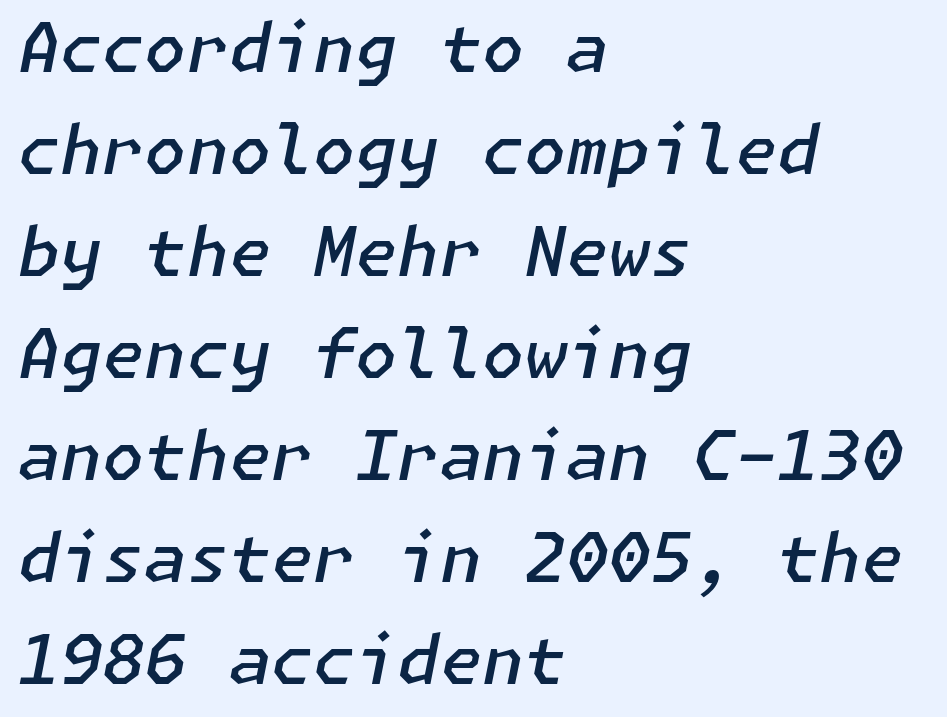
Q: Is the text bold? A: Semi-bold.
Q: Is the text italic (slanted)? A: Yes, it leans right by about 11 degrees.
Q: Is the text underlined? A: No.
Q: How is the paragraph aligned? A: Left-aligned.
Q: Is the spacing between letters normal or unusually wide? A: Normal.
Q: Is the spacing between lines tight, normal or loose? A: Normal.
Q: Width (condensed, normal, or wide)? A: Normal.
Q: Stroke contrast? A: Low.
Q: x-height? A: Medium.
